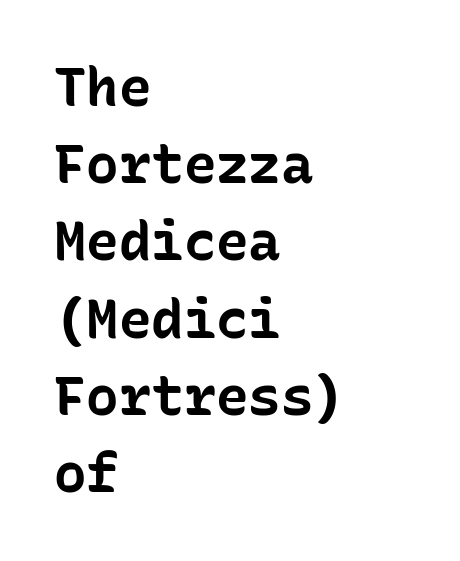
{"serif": "no", "italic": "no", "bold": "yes", "weight": "bold", "width": "normal", "stroke_contrast": "low", "x_height": "medium", "monospaced": "yes", "underline": "no", "align": "left", "line_spacing": "normal", "line_spacing_ratio": 1.43, "letter_spacing": "normal", "letter_spacing_em": 0.0, "glyph_px": 54}
